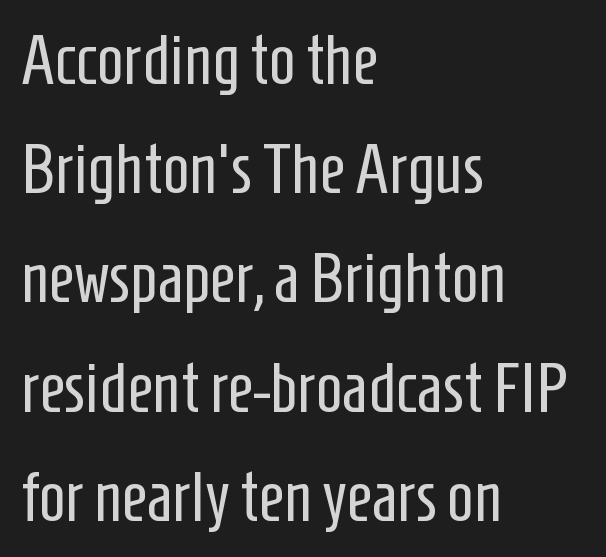
The image shows 70 px regular-weight, condensed sans-serif type, upright; set left-aligned, normal line spacing (1.56x), normal letter spacing, not underlined; low stroke contrast and a medium x-height.
